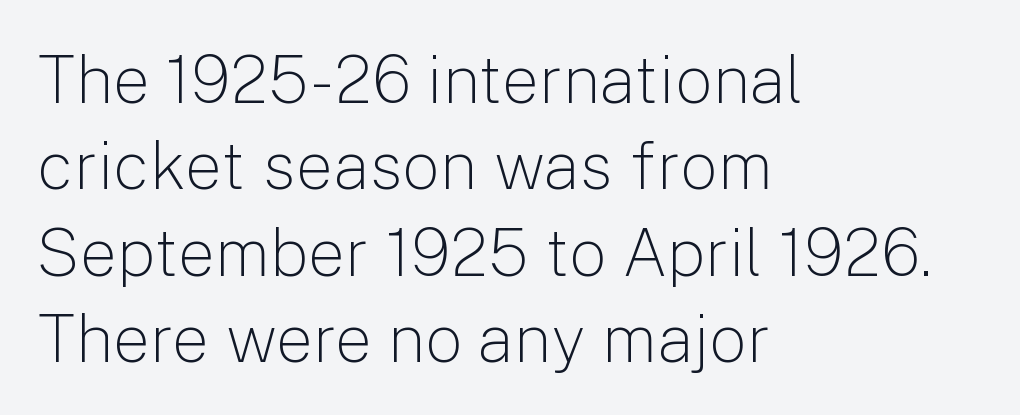
The image shows 66 px light sans-serif type, upright; set left-aligned, normal line spacing (1.31x), normal letter spacing, not underlined; low stroke contrast and a medium x-height.
